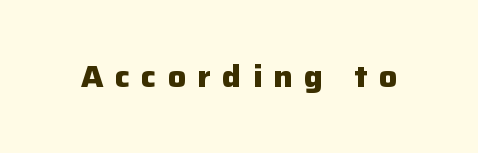
Honestly, the letter spacing is so wide it's the main thing you notice. Ordinary non-slanted type is in use. The space beneath each line is pristine and unruled. The characters look thick and weighty, a clear bold. The letters advance in unequal steps, a hallmark of proportional type. Stroke terminals: plain, sans-serif.
